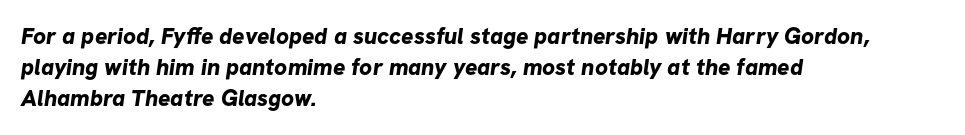
{"bold": "yes", "underline": "no", "align": "left", "line_spacing": "normal", "line_spacing_ratio": 1.35, "letter_spacing": "normal", "letter_spacing_em": 0.0, "glyph_px": 23}
